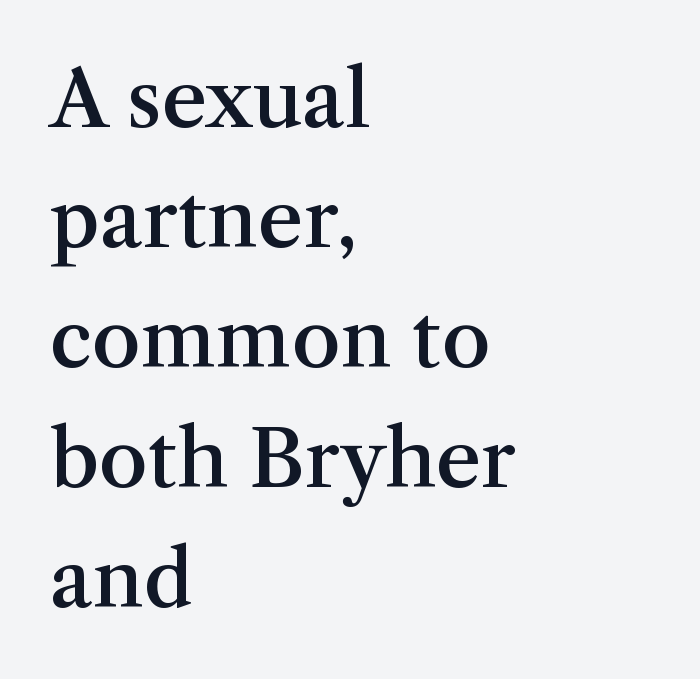
{"serif": "yes", "italic": "no", "bold": "semi", "weight": "semibold", "width": "normal", "stroke_contrast": "medium", "x_height": "medium", "monospaced": "no", "underline": "no", "align": "left", "line_spacing": "normal", "line_spacing_ratio": 1.52, "letter_spacing": "normal", "letter_spacing_em": 0.0, "glyph_px": 79}
